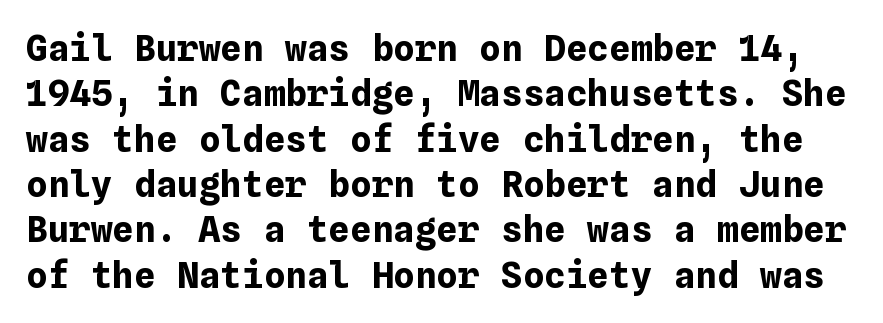
Short note: letters normally spaced. The zone under the glyphs is completely vacant. In terms of leading, this rendering sits right in the middle. The axis of the letterforms is exactly vertical.
